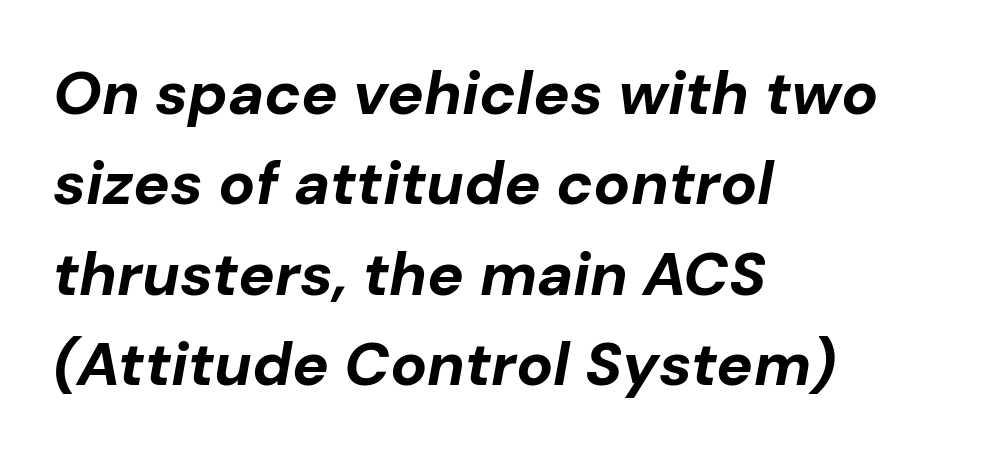
Q: Is the text bold? A: Yes.
Q: Is the text italic (slanted)? A: Yes, it leans right by about 10 degrees.
Q: Is the text underlined? A: No.
Q: How is the paragraph aligned? A: Left-aligned.
Q: Is the spacing between letters normal or unusually wide? A: Normal.
Q: Is the spacing between lines tight, normal or loose? A: Normal.
Q: Width (condensed, normal, or wide)? A: Normal.
Q: Stroke contrast? A: Low.
Q: x-height? A: Medium.
Q: Monospaced? A: No.
